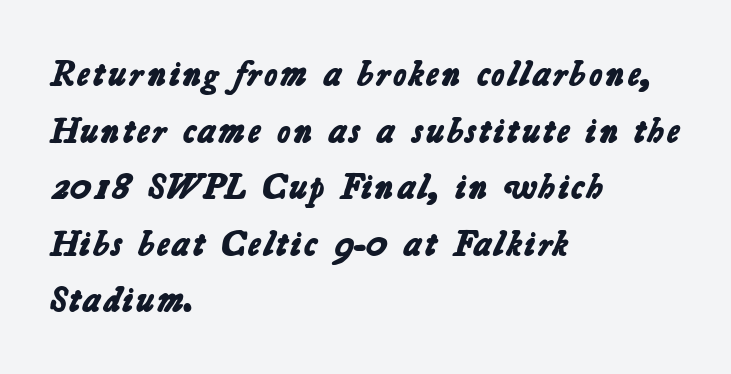
The image shows 36 px bold sans-serif type; set left-aligned, normal line spacing (1.57x), normal letter spacing, not underlined; low stroke contrast and a medium x-height.
